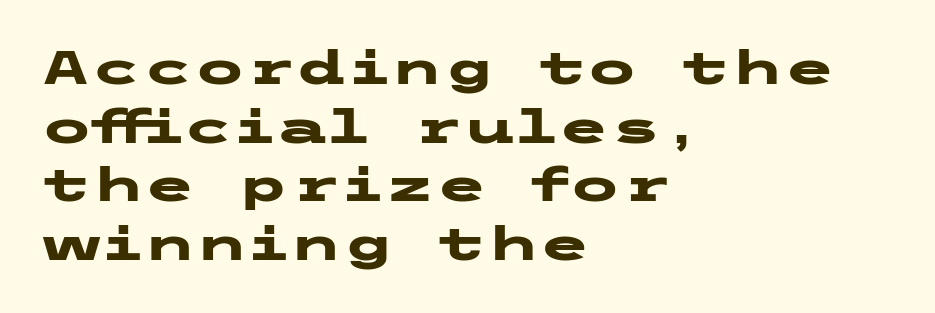
Q: Is the text bold? A: Yes.
Q: Is the text italic (slanted)? A: No, it is upright.
Q: Is the typeface a serif or a sans-serif typeface? A: Sans-serif.
Q: Is the text underlined? A: No.
Q: How is the paragraph aligned? A: Left-aligned.
Q: Is the spacing between letters normal or unusually wide? A: Normal.
Q: Is the spacing between lines tight, normal or loose? A: Normal.
Q: Width (condensed, normal, or wide)? A: Wide.
Q: Stroke contrast? A: Low.
Q: x-height? A: Medium.
